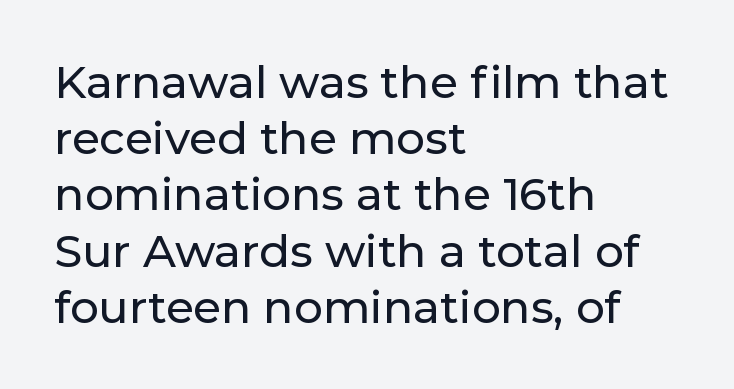
The image shows 45 px sans-serif type, upright; set left-aligned, normal line spacing (1.25x), normal letter spacing, not underlined; low stroke contrast and a medium x-height.
